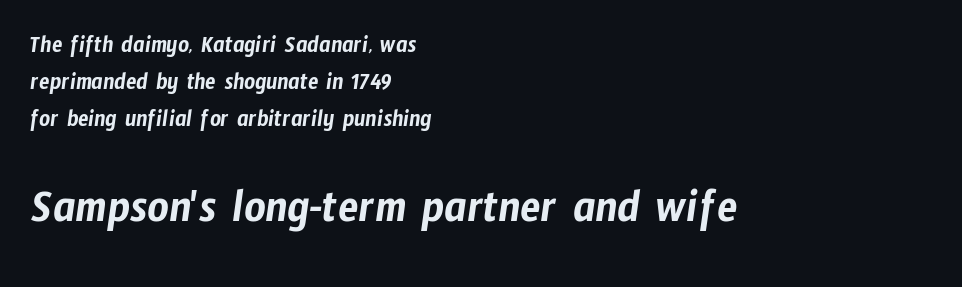
To sum up the face: it is a sans, with no serifs. The later block is typeset at a bigger size than the earlier block. This rendering leaves character spacing at its baseline value. Descenders hang freely into open space. These lines are rendered in a variable-pitch font.
